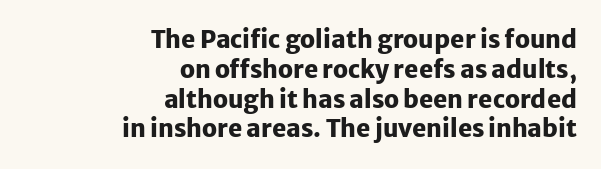
You can tell it's not italic because the verticals are truly vertical. Compared with a flush-left layout, this one pins lines to the opposite, right side. The typesetting leans heavy: a genuine bold. The string is rendered with underlining switched off. The letterforms sit shoulder to shoulder at normal distance.
